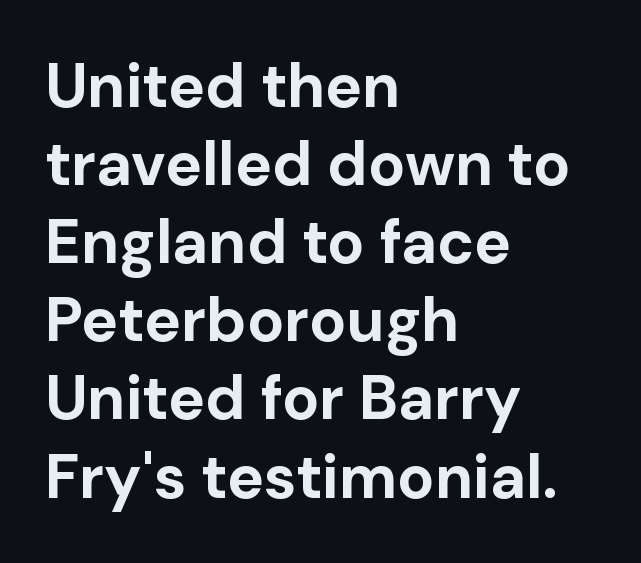
Q: Is the text bold? A: Yes.
Q: Is the text italic (slanted)? A: No, it is upright.
Q: Is the typeface a serif or a sans-serif typeface? A: Sans-serif.
Q: Is the text underlined? A: No.
Q: How is the paragraph aligned? A: Left-aligned.
Q: Is the spacing between letters normal or unusually wide? A: Normal.
Q: Is the spacing between lines tight, normal or loose? A: Normal.
Q: Width (condensed, normal, or wide)? A: Normal.
Q: Stroke contrast? A: Low.
Q: x-height? A: Medium.
Q: Monospaced? A: No.
